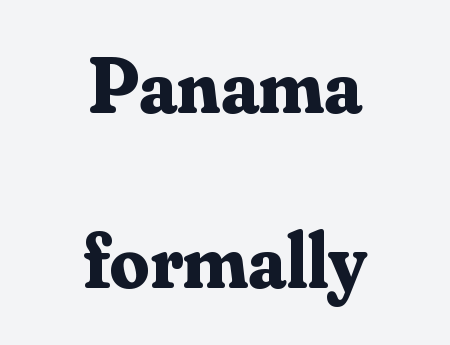
Q: Is the text bold? A: Yes.
Q: Is the text italic (slanted)? A: No, it is upright.
Q: Is the typeface a serif or a sans-serif typeface? A: Serif.
Q: Is the text underlined? A: No.
Q: How is the paragraph aligned? A: Centered.
Q: Is the spacing between letters normal or unusually wide? A: Normal.
Q: Is the spacing between lines tight, normal or loose? A: Loose.
Q: Width (condensed, normal, or wide)? A: Normal.
Q: Stroke contrast? A: Medium.
Q: x-height? A: Small.
Q: Monospaced? A: No.
